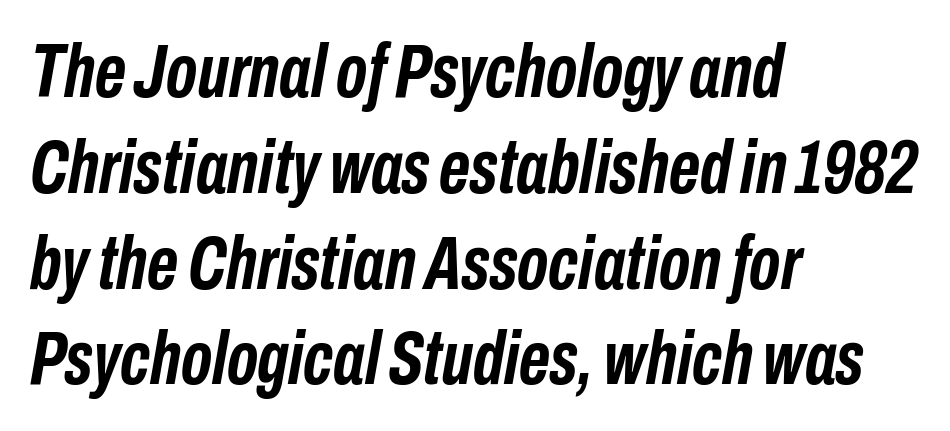
Q: Is the text bold? A: Yes.
Q: Is the text italic (slanted)? A: Yes, it leans right by about 10 degrees.
Q: Is the text underlined? A: No.
Q: How is the paragraph aligned? A: Left-aligned.
Q: Is the spacing between letters normal or unusually wide? A: Normal.
Q: Is the spacing between lines tight, normal or loose? A: Normal.
Q: Width (condensed, normal, or wide)? A: Condensed.
Q: Stroke contrast? A: Low.
Q: x-height? A: Medium.
Q: Monospaced? A: No.
